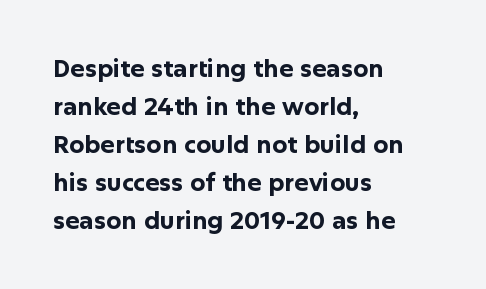
The image shows 24 px bold type, upright; set left-aligned, normal line spacing (1.58x), normal letter spacing, not underlined.
